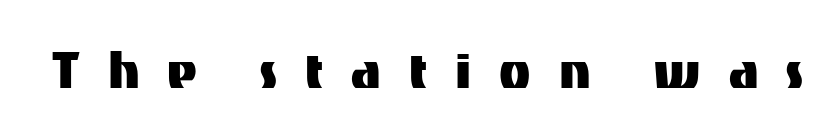
Characters follow at a spacing far wider than the type designer built in. A clean baseline with only descenders dipping below it. Each letter keeps its own natural width here, so spacing adapts to shape. Nothing sits at the stroke ends, so this counts as sans-serif. This sample uses an upright cut, with every glyph sitting square on the baseline.
